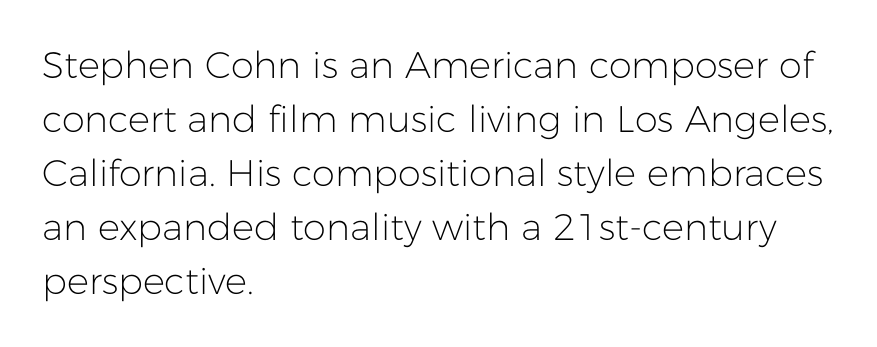
The image shows 37 px light sans-serif type, upright; set left-aligned, normal line spacing (1.46x), normal letter spacing, not underlined; low stroke contrast and a medium x-height.
